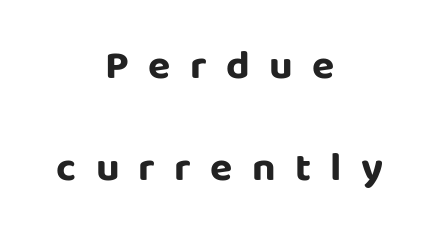
{"serif": "no", "italic": "no", "bold": "yes", "weight": "bold", "width": "normal", "stroke_contrast": "low", "x_height": "large", "monospaced": "no", "underline": "no", "align": "center", "line_spacing": "loose", "line_spacing_ratio": 2.49, "letter_spacing": "wide", "letter_spacing_em": 0.47, "glyph_px": 41}
